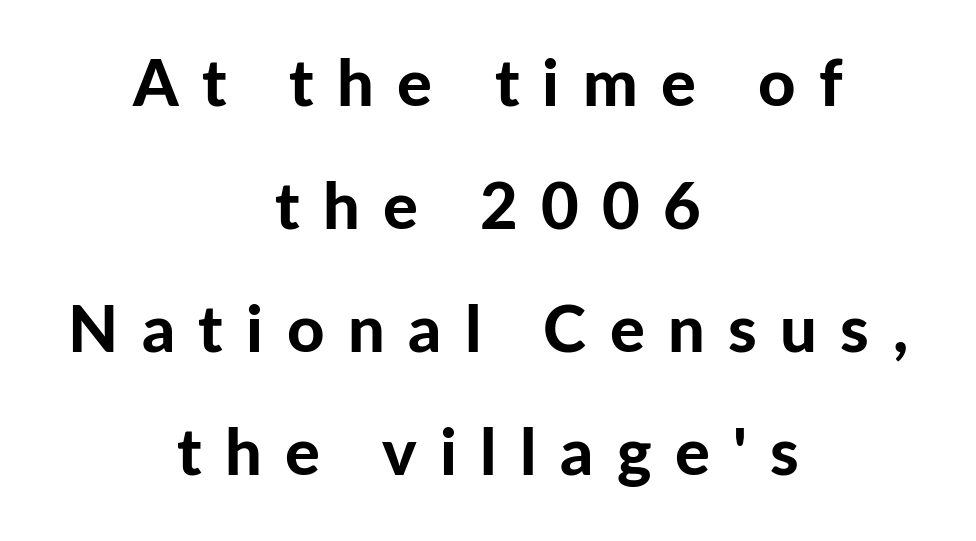
Q: Is the text bold? A: Yes.
Q: Is the text italic (slanted)? A: No, it is upright.
Q: Is the typeface a serif or a sans-serif typeface? A: Sans-serif.
Q: Is the text underlined? A: No.
Q: How is the paragraph aligned? A: Centered.
Q: Is the spacing between letters normal or unusually wide? A: Unusually wide.
Q: Width (condensed, normal, or wide)? A: Normal.
Q: Stroke contrast? A: Low.
Q: x-height? A: Medium.
Q: Monospaced? A: No.
